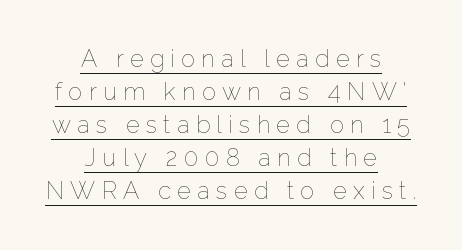
{"italic": "no", "bold": "no", "underline": "yes", "align": "center", "line_spacing": "normal", "line_spacing_ratio": 1.38, "letter_spacing": "wide", "letter_spacing_em": 0.26, "glyph_px": 24}
